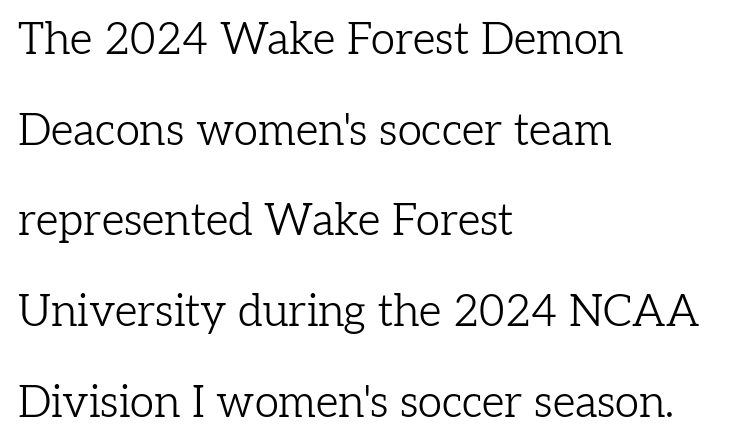
Q: Is the text bold? A: No.
Q: Is the text italic (slanted)? A: No, it is upright.
Q: Is the typeface a serif or a sans-serif typeface? A: Serif.
Q: Is the text underlined? A: No.
Q: How is the paragraph aligned? A: Left-aligned.
Q: Is the spacing between letters normal or unusually wide? A: Normal.
Q: Is the spacing between lines tight, normal or loose? A: Loose.
Q: Width (condensed, normal, or wide)? A: Normal.
Q: Stroke contrast? A: Low.
Q: x-height? A: Medium.
Q: Monospaced? A: No.
